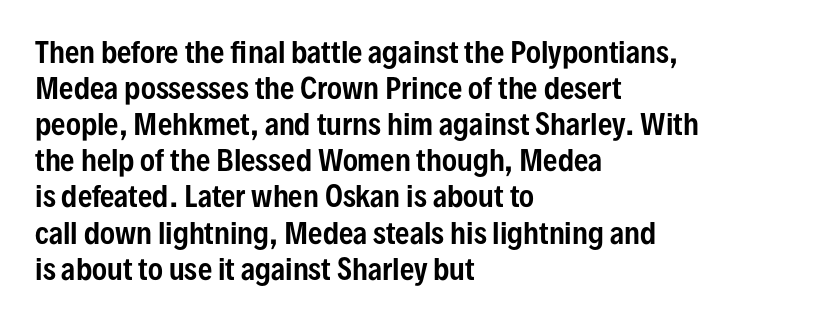
Q: Is the text italic (slanted)? A: No, it is upright.
Q: Is the typeface a serif or a sans-serif typeface? A: Sans-serif.
Q: Is the text underlined? A: No.
Q: How is the paragraph aligned? A: Left-aligned.
Q: Is the spacing between letters normal or unusually wide? A: Normal.
Q: Is the spacing between lines tight, normal or loose? A: Normal.
Q: Width (condensed, normal, or wide)? A: Condensed.
Q: Stroke contrast? A: Low.
Q: x-height? A: Medium.
Q: Monospaced? A: No.
